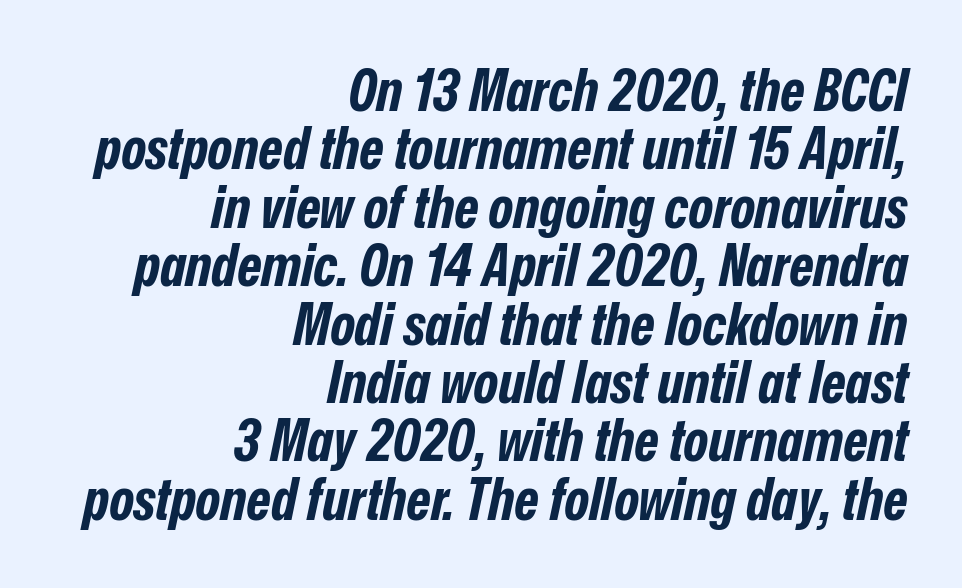
Q: Is the text bold? A: Yes.
Q: Is the text italic (slanted)? A: Yes, it leans right by about 12 degrees.
Q: Is the text underlined? A: No.
Q: How is the paragraph aligned? A: Right-aligned.
Q: Is the spacing between letters normal or unusually wide? A: Normal.
Q: Is the spacing between lines tight, normal or loose? A: Tight.
Q: Width (condensed, normal, or wide)? A: Condensed.
Q: Stroke contrast? A: Low.
Q: x-height? A: Medium.
Q: Monospaced? A: No.
